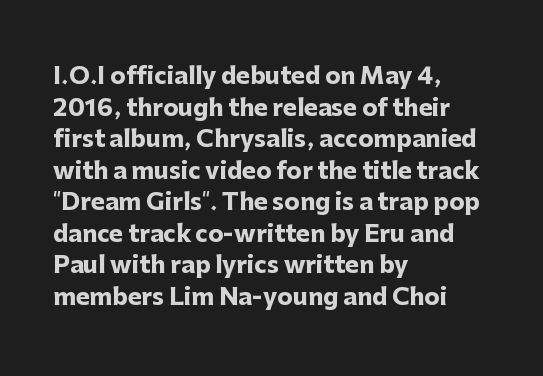
Q: Is the text bold? A: Yes.
Q: Is the text italic (slanted)? A: No, it is upright.
Q: Is the text underlined? A: No.
Q: How is the paragraph aligned? A: Left-aligned.
Q: Is the spacing between letters normal or unusually wide? A: Normal.
Q: Is the spacing between lines tight, normal or loose? A: Normal.
